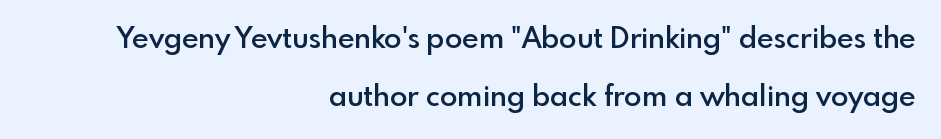
The image shows 29 px semibold sans-serif type, upright; set right-aligned, loose line spacing (2.01x), normal letter spacing, not underlined; a small x-height.
